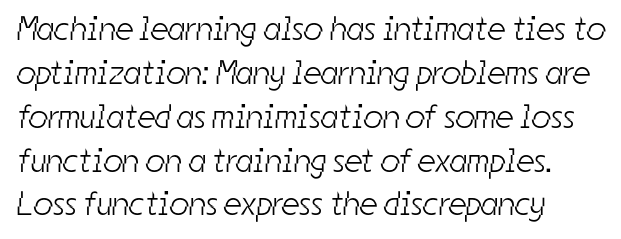
The image shows 34 px light, condensed sans-serif type; set left-aligned, normal line spacing (1.29x), normal letter spacing, not underlined; low stroke contrast and a medium x-height.
